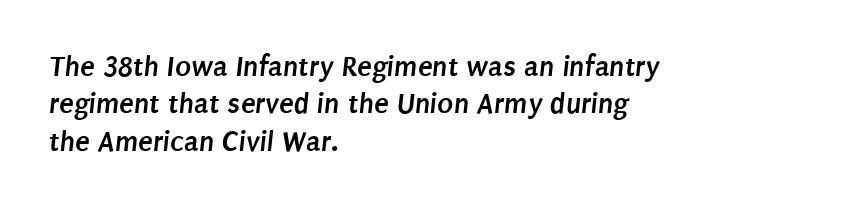
{"serif": "no", "bold": "yes", "weight": "semibold", "width": "condensed", "stroke_contrast": "low", "x_height": "large", "monospaced": "no", "underline": "no", "align": "left", "line_spacing": "normal", "line_spacing_ratio": 1.25, "letter_spacing": "normal", "letter_spacing_em": 0.0, "glyph_px": 30}
